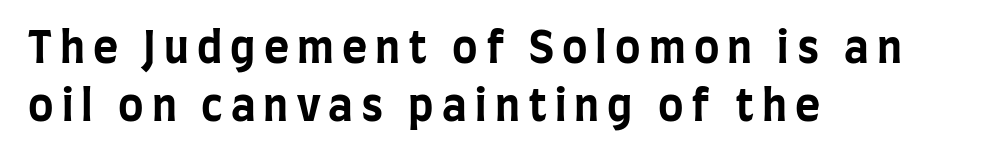
The image shows 43 px bold, condensed sans-serif type, upright; set left-aligned, normal line spacing (1.34x), not underlined; low stroke contrast and a large x-height.
